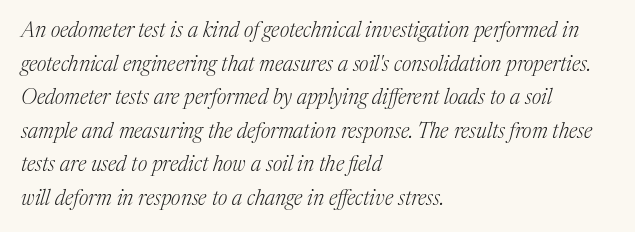
Is the letter spacing exaggerated? No — it looks like the ordinary default. The foot of each line stays bare and open. Quick note: interline space is typical. The lines are quadded left. Vertical stems look standard width or narrower in stroke. The whole block is typeset with a tilt.
